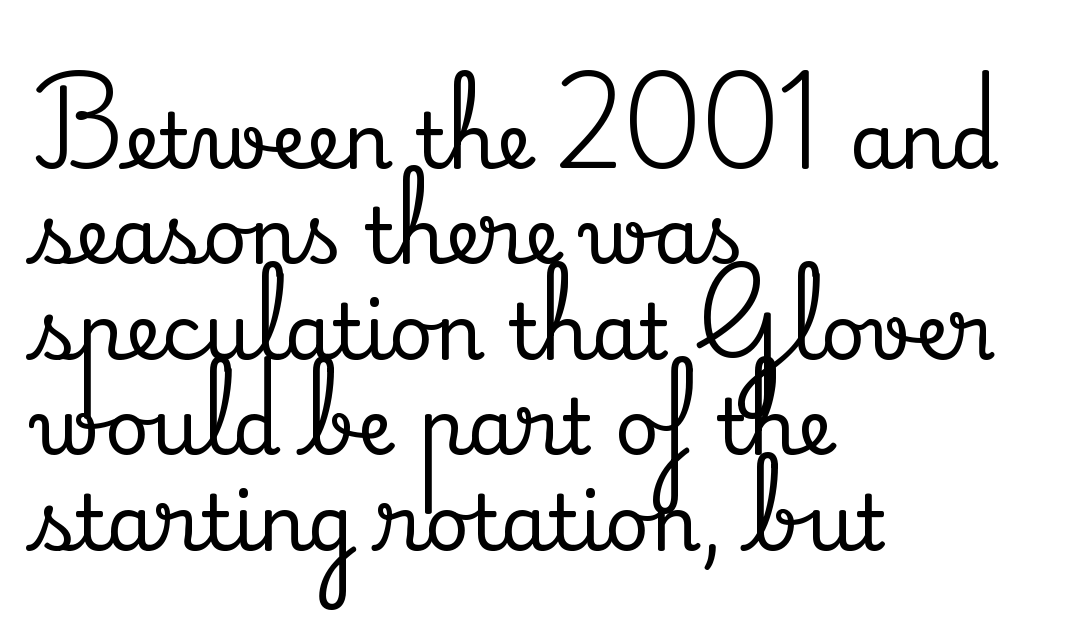
Q: Is the text italic (slanted)? A: No, it is upright.
Q: Is the typeface a serif or a sans-serif typeface? A: Serif.
Q: Is the text underlined? A: No.
Q: How is the paragraph aligned? A: Left-aligned.
Q: Is the spacing between letters normal or unusually wide? A: Normal.
Q: Width (condensed, normal, or wide)? A: Normal.
Q: Stroke contrast? A: Medium.
Q: x-height? A: Small.
Q: Monospaced? A: No.
